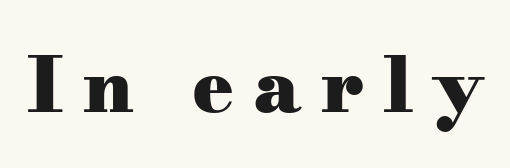
Q: Is the text bold? A: Yes.
Q: Is the text italic (slanted)? A: No, it is upright.
Q: Is the typeface a serif or a sans-serif typeface? A: Serif.
Q: Is the text underlined? A: No.
Q: Is the spacing between letters normal or unusually wide? A: Unusually wide.
Q: Width (condensed, normal, or wide)? A: Wide.
Q: Stroke contrast? A: Medium.
Q: x-height? A: Small.
Q: Monospaced? A: No.
